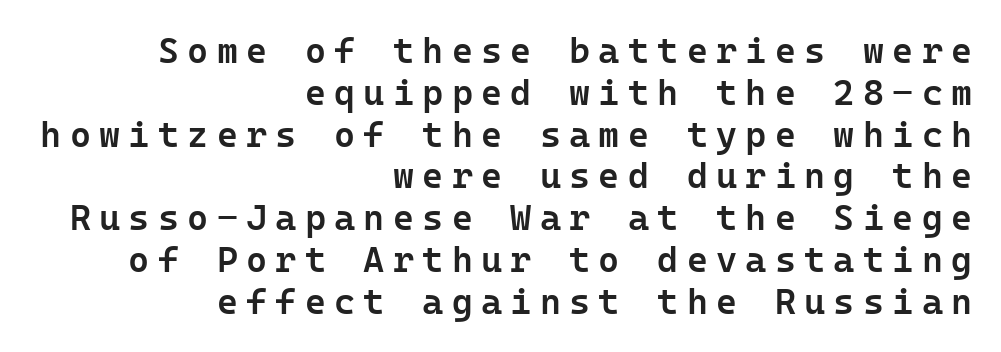
{"serif": "no", "italic": "no", "bold": "semi", "weight": "semibold", "width": "normal", "stroke_contrast": "low", "x_height": "medium", "underline": "no", "align": "right", "line_spacing_ratio": 1.16, "letter_spacing": "wide", "letter_spacing_em": 0.23, "glyph_px": 36}
